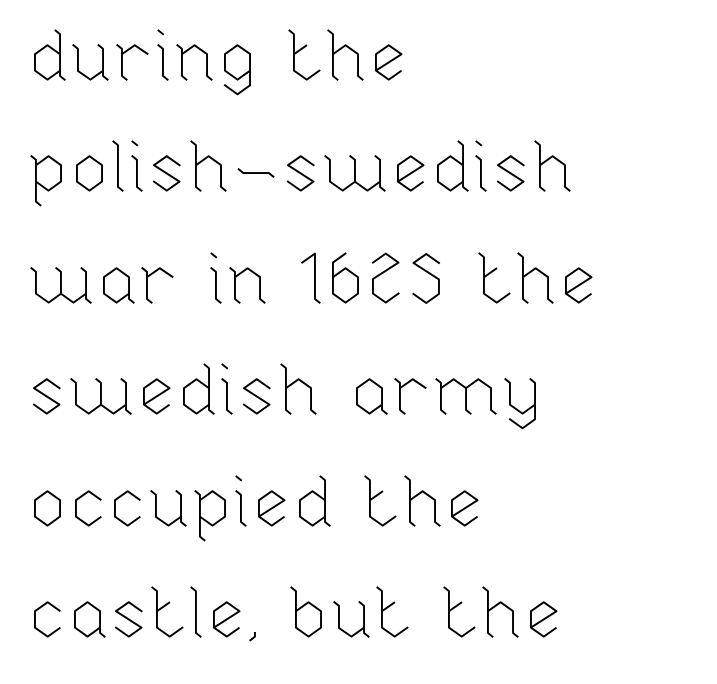
{"italic": "no", "bold": "no", "weight": "thin", "width": "normal", "stroke_contrast": "low", "x_height": "medium", "monospaced": "no", "underline": "no", "align": "left", "line_spacing": "normal", "line_spacing_ratio": 1.57, "letter_spacing": "normal", "letter_spacing_em": 0.0, "glyph_px": 71}
